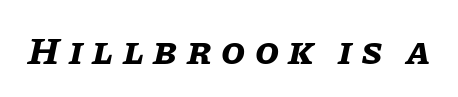
{"italic": "yes", "lean": "right", "slant_degrees": 11, "bold": "yes", "weight": "bold", "width": "normal", "stroke_contrast": "low", "x_height": "large", "monospaced": "no", "underline": "no", "letter_spacing": "wide", "letter_spacing_em": 0.24, "glyph_px": 39}
